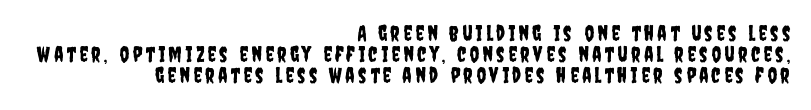
Italic: no, the glyphs are upright roman. Underline: absent. The typesetter chose a ragged-left arrangement here. These lines huddle together more closely than default settings would place them.
